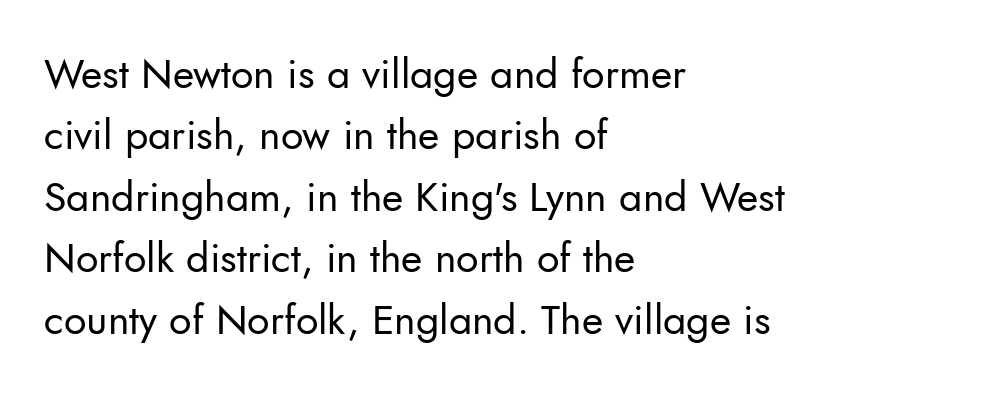
{"serif": "no", "italic": "no", "bold": "no", "weight": "regular", "width": "normal", "stroke_contrast": "low", "x_height": "small", "monospaced": "no", "underline": "no", "align": "left", "line_spacing": "normal", "line_spacing_ratio": 1.5, "letter_spacing": "normal", "letter_spacing_em": 0.0, "glyph_px": 41}
